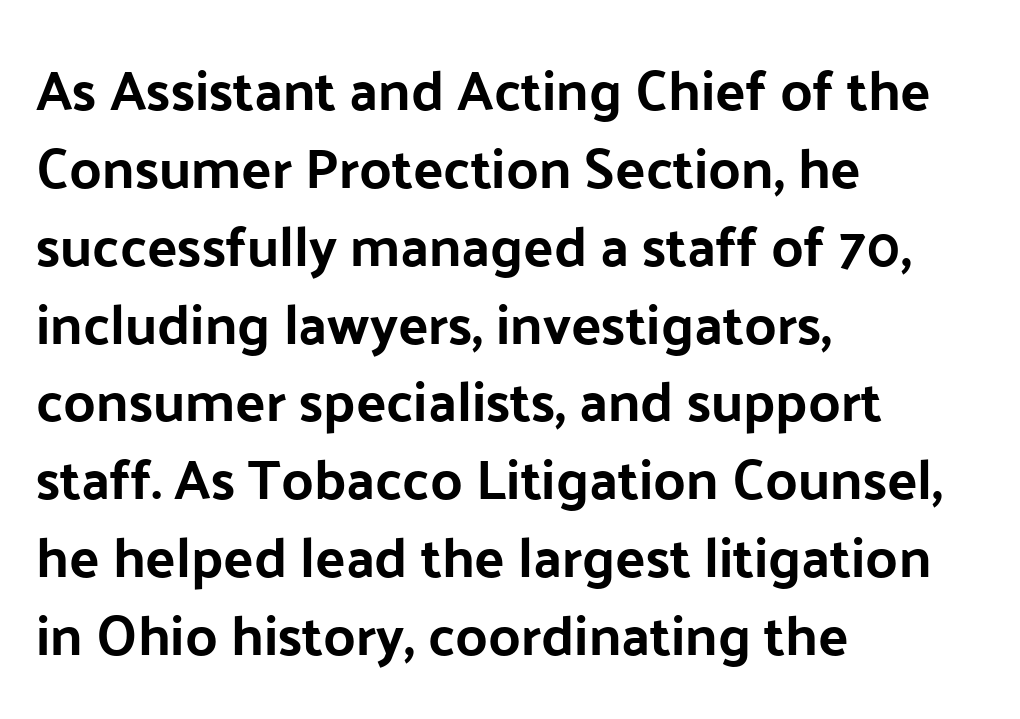
The image shows 56 px sans-serif type, upright; set left-aligned, normal line spacing (1.39x), normal letter spacing, not underlined; low stroke contrast and a medium x-height.
